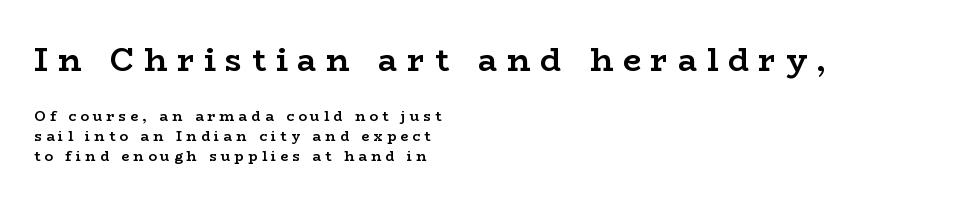
Letter spacing: wide. Whoever set this chose a conventional vertical rhythm. Is the lower block the larger one? No — the upper block carries the bigger type. Tall strokes in this sample are plumb rather than angled. Underlining? Definitely not there.
